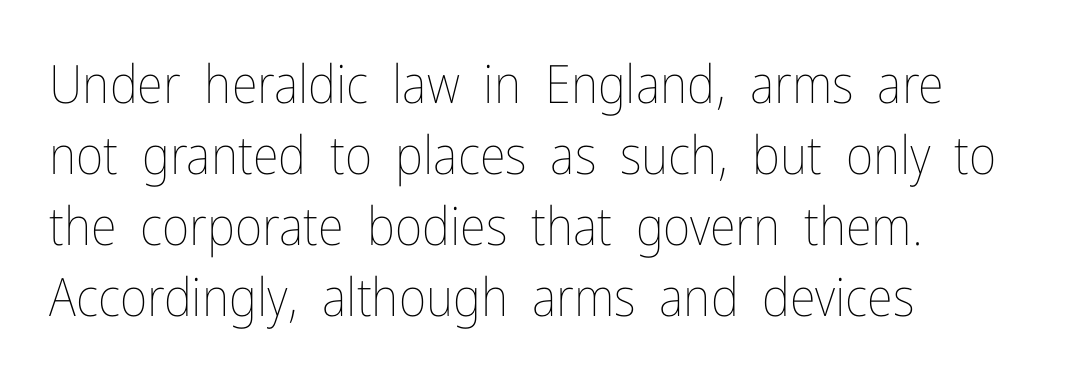
{"italic": "no", "bold": "no", "weight": "thin", "width": "condensed", "stroke_contrast": "low", "x_height": "medium", "monospaced": "no", "underline": "no", "align": "left", "line_spacing": "normal", "line_spacing_ratio": 1.34, "letter_spacing": "normal", "letter_spacing_em": 0.0, "glyph_px": 53}
